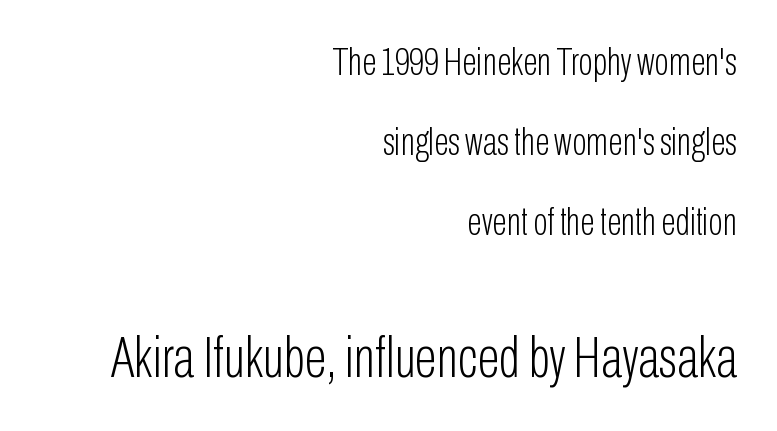
{"serif": "no", "italic": "no", "bold": "no", "weight": "light", "width": "condensed", "stroke_contrast": "low", "x_height": "medium", "monospaced": "no", "underline": "no", "align": "right", "line_spacing": "loose", "line_spacing_ratio": 2.05, "letter_spacing": "normal", "letter_spacing_em": 0.0, "larger_block": "second", "size_ratio": 1.49, "glyph_px": 58}
